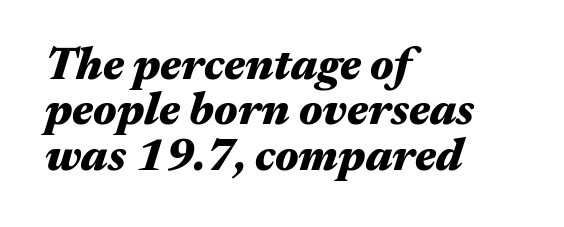
Q: Is the text bold? A: Yes.
Q: Is the text italic (slanted)? A: Yes, it leans right by about 17 degrees.
Q: Is the text underlined? A: No.
Q: How is the paragraph aligned? A: Left-aligned.
Q: Is the spacing between letters normal or unusually wide? A: Normal.
Q: Is the spacing between lines tight, normal or loose? A: Tight.
Q: Width (condensed, normal, or wide)? A: Wide.
Q: Stroke contrast? A: Medium.
Q: x-height? A: Medium.
Q: Monospaced? A: No.
